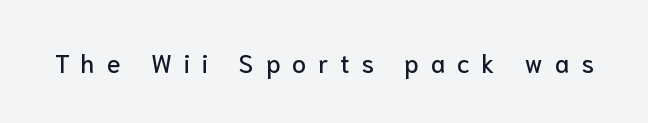
Look at the tracking — it's clearly loosened, letters drifting apart. The axis of the letterforms is exactly vertical. A clean baseline with only descenders dipping below it.
